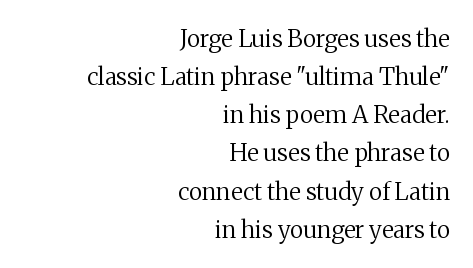
The image shows 24 px text type, upright; set right-aligned, normal line spacing (1.59x), normal letter spacing, not underlined.
